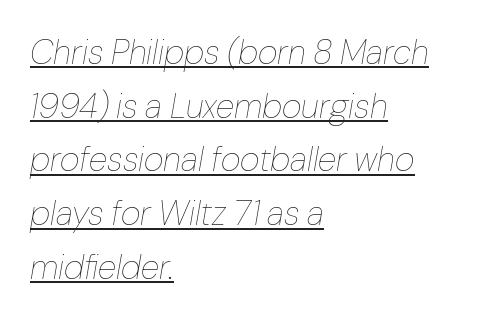
Q: Is the text bold? A: No.
Q: Is the text italic (slanted)? A: Yes, it leans right by about 10 degrees.
Q: Is the text underlined? A: Yes.
Q: How is the paragraph aligned? A: Left-aligned.
Q: Is the spacing between letters normal or unusually wide? A: Normal.
Q: Is the spacing between lines tight, normal or loose? A: Normal.
Q: Width (condensed, normal, or wide)? A: Normal.
Q: Stroke contrast? A: Low.
Q: x-height? A: Medium.
Q: Monospaced? A: No.
